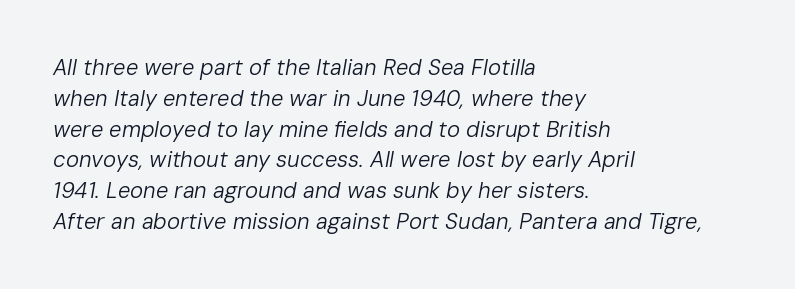
Q: Is the text bold? A: No.
Q: Is the text italic (slanted)? A: Yes, it leans right by about 10 degrees.
Q: Is the text underlined? A: No.
Q: How is the paragraph aligned? A: Left-aligned.
Q: Is the spacing between letters normal or unusually wide? A: Normal.
Q: Is the spacing between lines tight, normal or loose? A: Normal.
